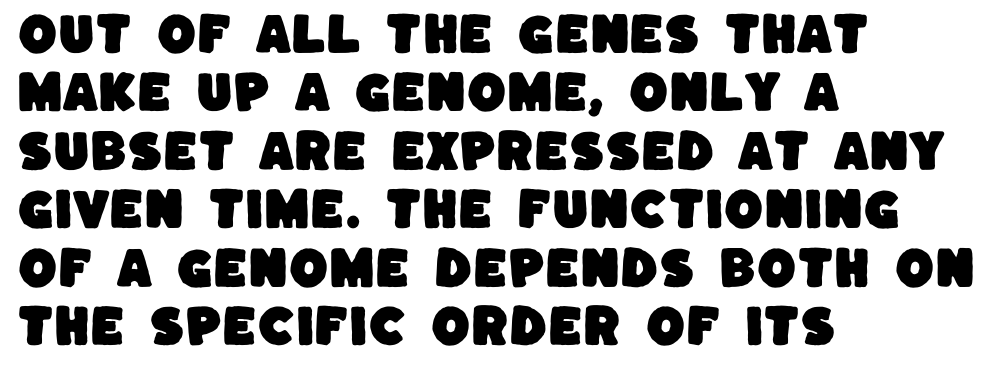
The image shows 45 px sans-serif type; set left-aligned, normal line spacing (1.3x), normal letter spacing, not underlined; low stroke contrast and a large x-height.
